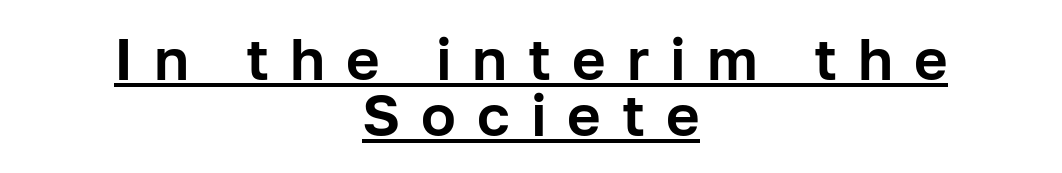
{"serif": "no", "italic": "no", "width": "normal", "stroke_contrast": "low", "x_height": "medium", "monospaced": "no", "underline": "yes", "align": "center", "line_spacing": "tight", "line_spacing_ratio": 0.97, "letter_spacing": "wide", "letter_spacing_em": 0.36, "glyph_px": 58}
